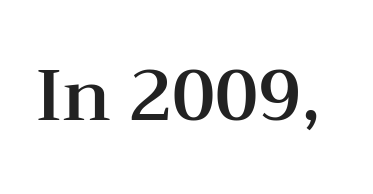
Q: Is the text italic (slanted)? A: No, it is upright.
Q: Is the typeface a serif or a sans-serif typeface? A: Serif.
Q: Is the text underlined? A: No.
Q: Is the spacing between letters normal or unusually wide? A: Normal.
Q: Width (condensed, normal, or wide)? A: Wide.
Q: Stroke contrast? A: Medium.
Q: x-height? A: Medium.
Q: Monospaced? A: No.
